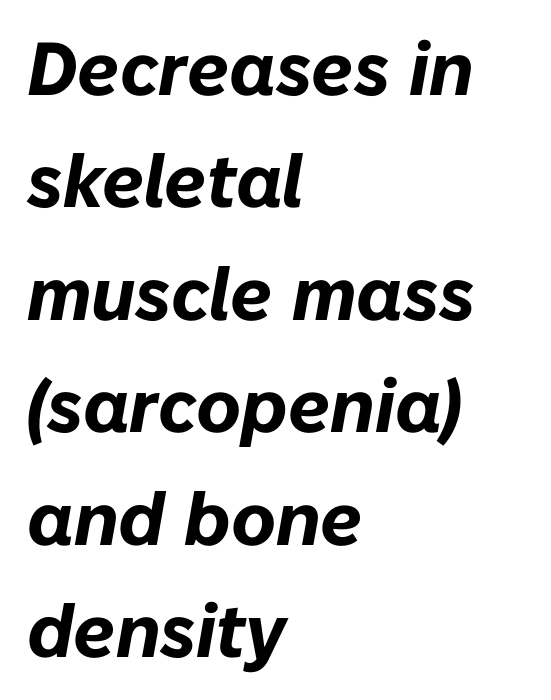
Clear beneath every line of the passage. The line texture is even and compact thanks to regular tracking. A typesetter would mark this as italic. Here the designer chose a conventional face with non-uniform glyph widths. Weight check: bold — yes, fully. A student would call this left alignment; a typographer would say flush left, rag right.
